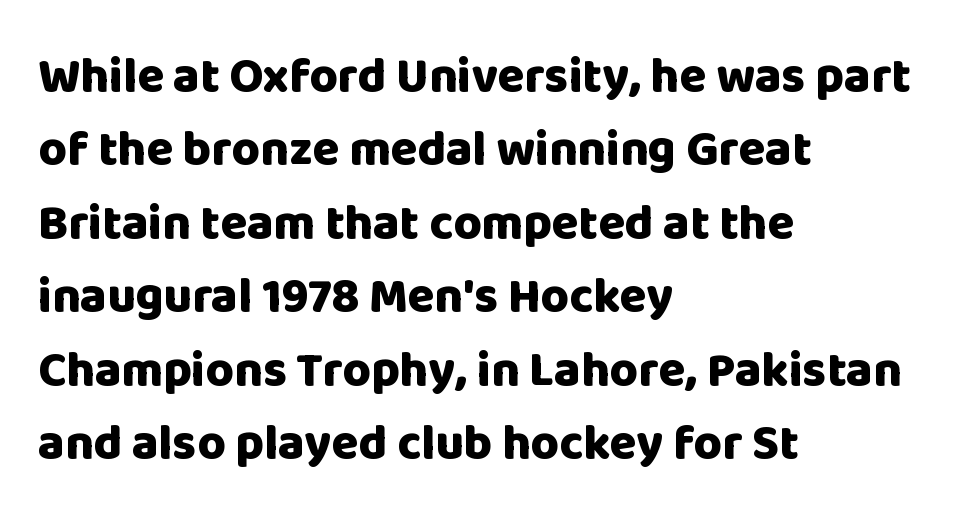
{"serif": "no", "italic": "no", "bold": "yes", "weight": "heavy", "width": "normal", "stroke_contrast": "low", "x_height": "large", "monospaced": "no", "underline": "no", "align": "left", "line_spacing": "normal", "line_spacing_ratio": 1.5, "letter_spacing": "normal", "letter_spacing_em": 0.0, "glyph_px": 49}
